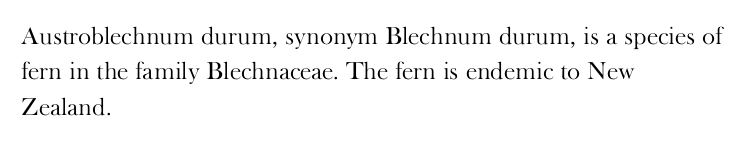
{"italic": "no", "bold": "no", "underline": "no", "align": "left", "line_spacing": "normal", "line_spacing_ratio": 1.42, "letter_spacing": "normal", "letter_spacing_em": 0.0, "glyph_px": 25}
